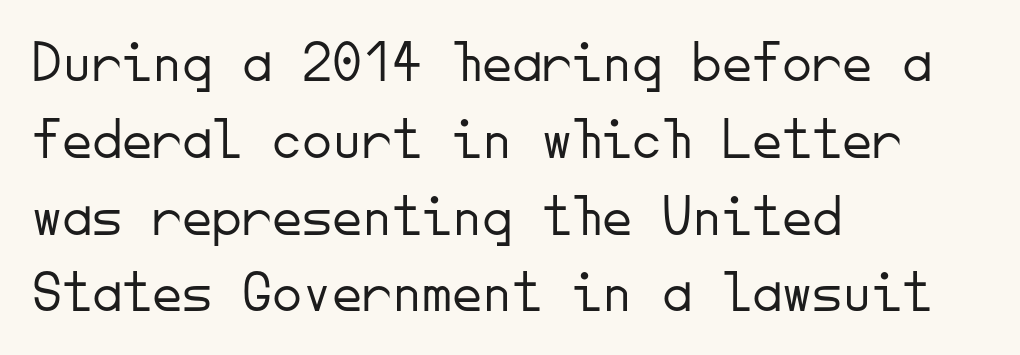
The image shows 60 px light sans-serif type, upright, monospaced; set left-aligned, normal line spacing (1.28x), normal letter spacing, not underlined; low stroke contrast and a small x-height.
